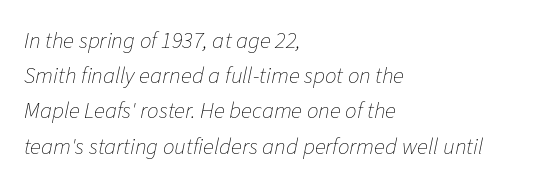
{"italic": "yes", "lean": "right", "slant_degrees": 11, "bold": "no", "underline": "no", "align": "left", "line_spacing": "normal", "line_spacing_ratio": 1.53, "letter_spacing": "normal", "letter_spacing_em": 0.0, "glyph_px": 23}
